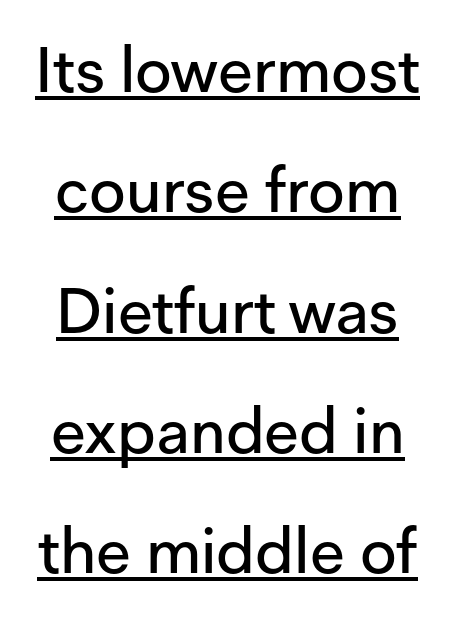
The image shows 63 px sans-serif type, upright; set centered, loose line spacing (1.91x), normal letter spacing, underlined; low stroke contrast and a medium x-height.
